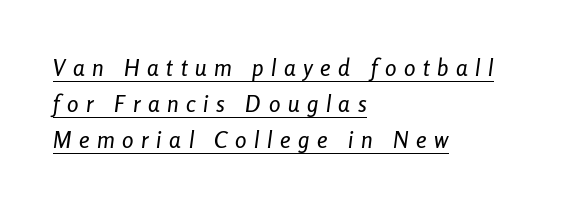
{"italic": "yes", "lean": "right", "slant_degrees": 8, "underline": "yes", "align": "left", "line_spacing": "normal", "line_spacing_ratio": 1.57, "letter_spacing": "wide", "letter_spacing_em": 0.33, "glyph_px": 23}
